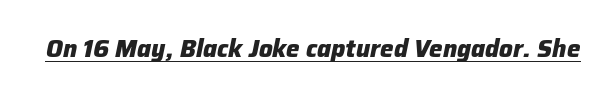
The image shows 24 px bold type, italic (leaning right); set normal letter spacing, underlined.
